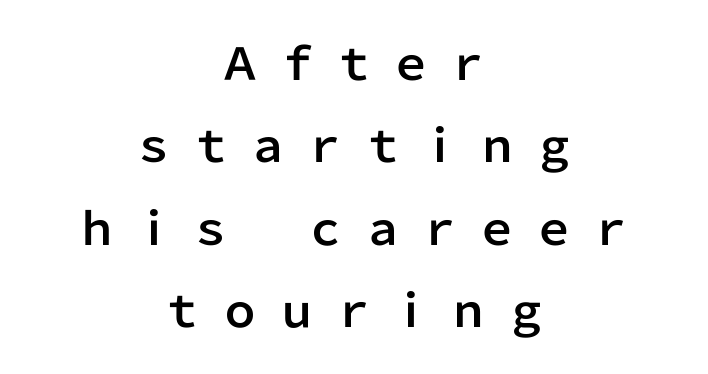
{"serif": "no", "italic": "no", "width": "normal", "stroke_contrast": "low", "x_height": "medium", "monospaced": "no", "underline": "no", "align": "center", "line_spacing_ratio": 1.87, "letter_spacing": "wide", "letter_spacing_em": 0.3, "glyph_px": 44}
